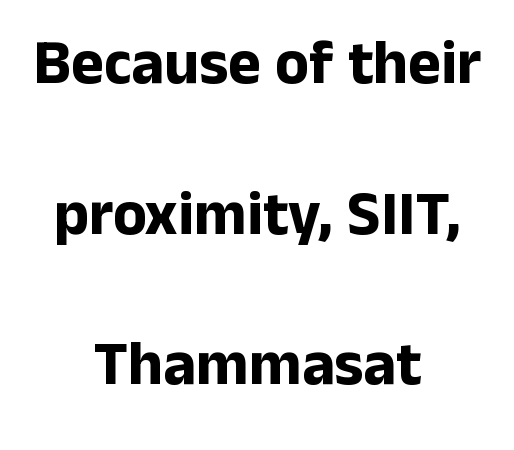
Is the letter spacing exaggerated? No — it looks like the ordinary default. Where is the straight margin? There isn't one; the lines are centered. No word sits above an underline. Rows of type keep a wide berth in the vertical direction. These lines are rendered in a variable-pitch font.
